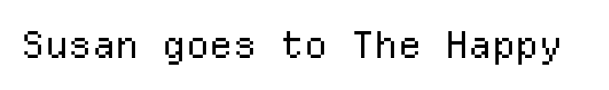
{"serif": "no", "italic": "no", "bold": "no", "weight": "regular", "width": "normal", "stroke_contrast": "low", "x_height": "medium", "monospaced": "yes", "underline": "no", "letter_spacing": "normal", "letter_spacing_em": 0.0, "glyph_px": 37}
